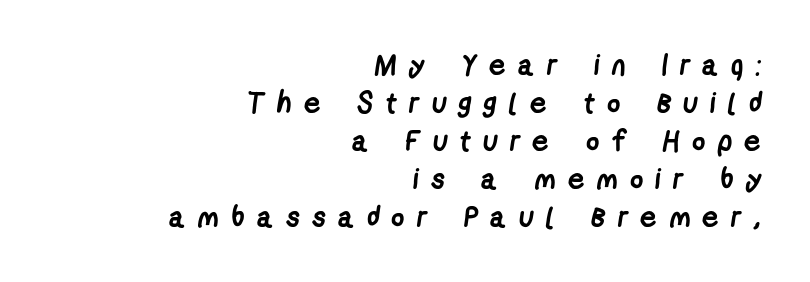
Horizontally, the lines are justified to the trailing edge only. The rendering uses a moderate line-height, typical for paragraphs. Type without underlining. Character widths vary here, with narrow letters taking less room than wide ones. Serif or sans? Sans — the stroke terminals are bare. The glyphs have the mass of a bold cut.
